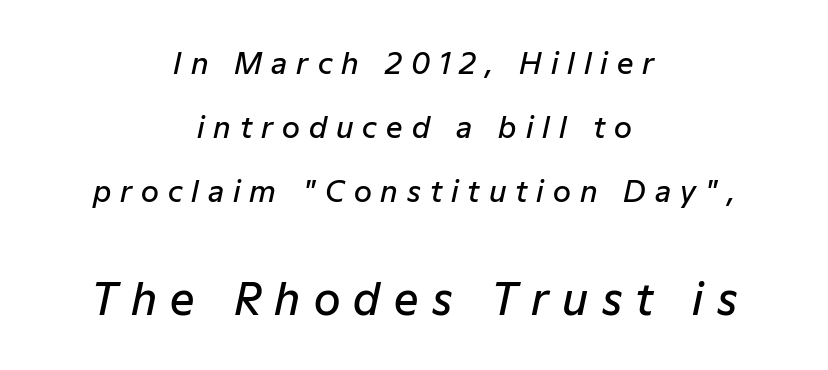
{"italic": "yes", "lean": "right", "slant_degrees": 12, "bold": "semi", "weight": "semibold", "width": "normal", "stroke_contrast": "low", "x_height": "medium", "monospaced": "no", "underline": "no", "align": "center", "line_spacing": "loose", "line_spacing_ratio": 2.21, "letter_spacing": "wide", "letter_spacing_em": 0.31, "larger_block": "second", "size_ratio": 1.48, "glyph_px": 43}
